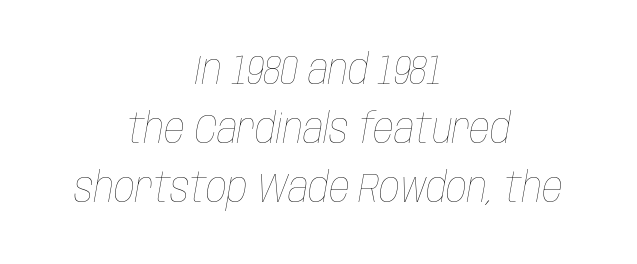
Q: Is the text bold? A: No.
Q: Is the text italic (slanted)? A: Yes, it leans right by about 10 degrees.
Q: Is the text underlined? A: No.
Q: How is the paragraph aligned? A: Centered.
Q: Is the spacing between letters normal or unusually wide? A: Normal.
Q: Is the spacing between lines tight, normal or loose? A: Normal.
Q: Width (condensed, normal, or wide)? A: Condensed.
Q: Stroke contrast? A: Low.
Q: x-height? A: Large.
Q: Monospaced? A: No.
